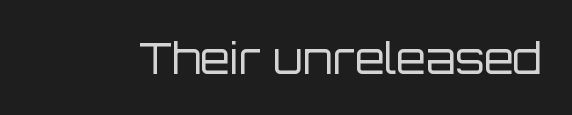
The face used here is proportionally spaced, like ordinary book or web type. In terms of letterspacing, this is plain default setting. Font category for this specimen: sans-serif. The glyphs are unaccompanied by any horizontal stroke below them. This is not heavy type; no bold has been used. Posture: upright roman.
